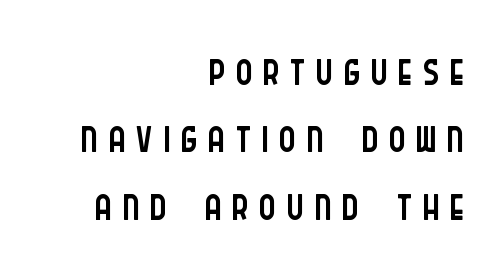
Where is the straight margin? On the right. No chunkiness to these letters — they're not bold. Classification — sans serif. Unlike italic type, these characters show no tilt at all.
